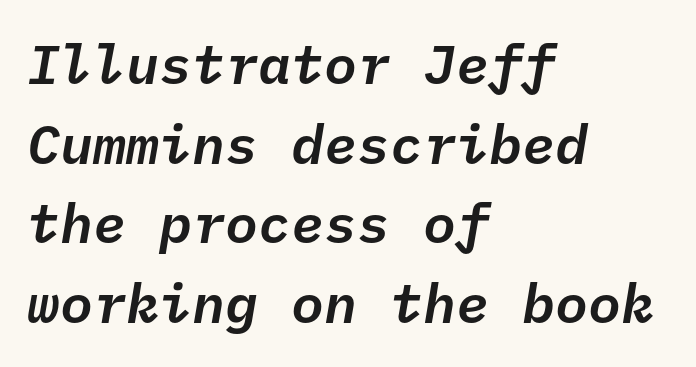
The image shows 55 px text type, italic (leaning right), monospaced; set left-aligned, normal line spacing (1.45x), normal letter spacing, not underlined; low stroke contrast and a medium x-height.
